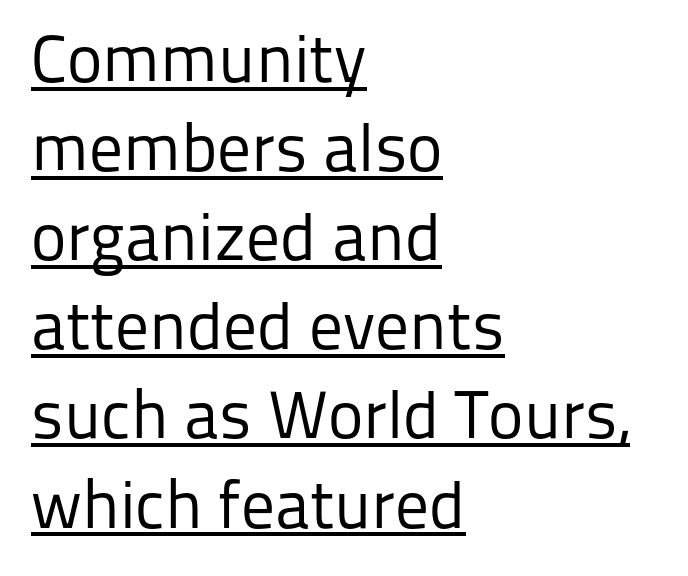
{"serif": "no", "italic": "no", "bold": "no", "weight": "regular", "width": "normal", "stroke_contrast": "low", "x_height": "medium", "monospaced": "no", "underline": "yes", "align": "left", "line_spacing": "normal", "line_spacing_ratio": 1.33, "letter_spacing": "normal", "letter_spacing_em": 0.0, "glyph_px": 67}
